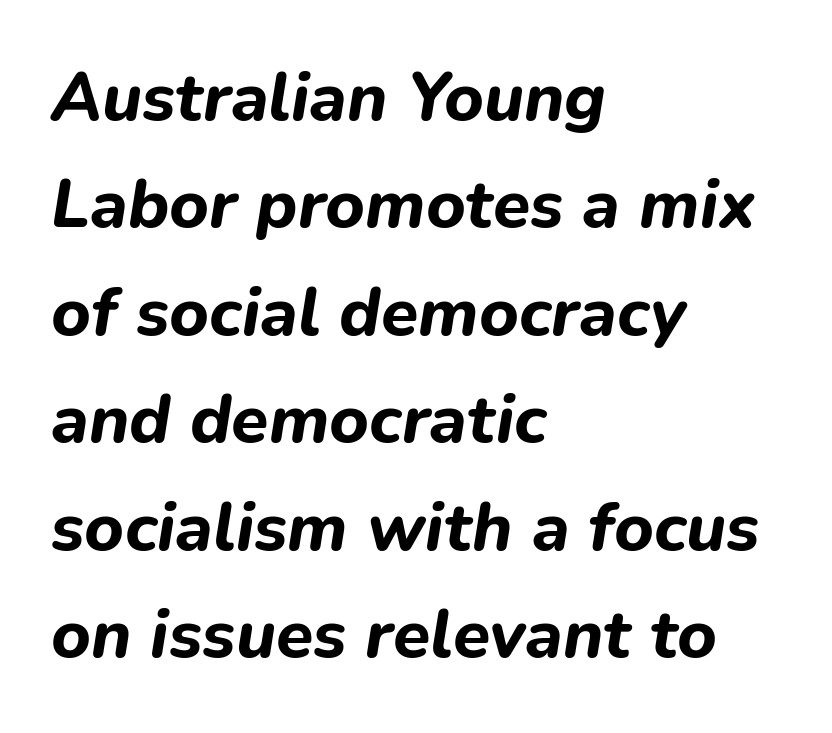
The characters look thick and weighty, a clear bold. Rendered with sloped, italic letterforms. A typesetter would call this proportional, since set widths differ per character. These lines stack with their left ends in a neat column.
